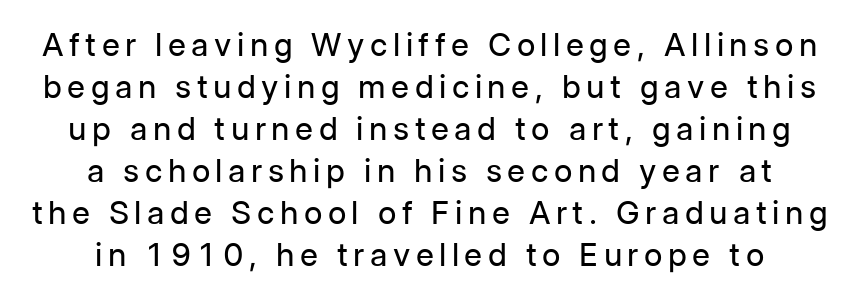
Q: Is the text bold? A: No.
Q: Is the text italic (slanted)? A: No, it is upright.
Q: Is the typeface a serif or a sans-serif typeface? A: Sans-serif.
Q: Is the text underlined? A: No.
Q: How is the paragraph aligned? A: Centered.
Q: Is the spacing between lines tight, normal or loose? A: Normal.
Q: Width (condensed, normal, or wide)? A: Normal.
Q: Stroke contrast? A: Low.
Q: x-height? A: Medium.
Q: Monospaced? A: No.
